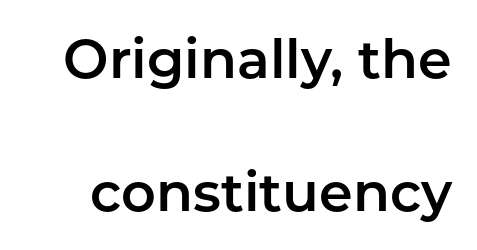
Q: Is the text italic (slanted)? A: No, it is upright.
Q: Is the typeface a serif or a sans-serif typeface? A: Sans-serif.
Q: Is the text underlined? A: No.
Q: Is the spacing between letters normal or unusually wide? A: Normal.
Q: Is the spacing between lines tight, normal or loose? A: Loose.
Q: Width (condensed, normal, or wide)? A: Normal.
Q: Stroke contrast? A: Low.
Q: x-height? A: Medium.
Q: Monospaced? A: No.
